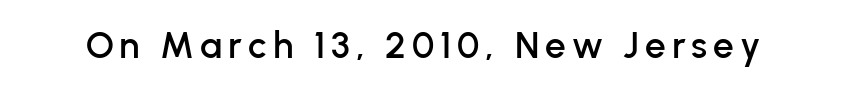
The image shows 37 px sans-serif type, upright; set not underlined; low stroke contrast and a medium x-height.
